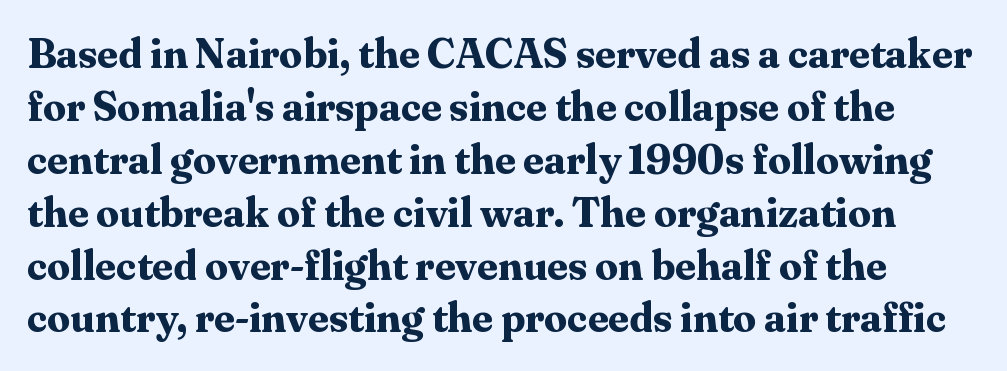
{"serif": "yes", "italic": "no", "bold": "yes", "weight": "bold", "width": "normal", "stroke_contrast": "medium", "x_height": "medium", "monospaced": "no", "underline": "no", "line_spacing": "normal", "line_spacing_ratio": 1.29, "letter_spacing": "normal", "letter_spacing_em": 0.0, "glyph_px": 41}
